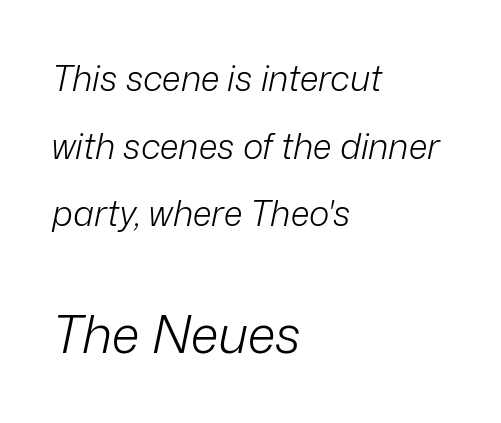
The image shows 52 px light type, italic (leaning right); set left-aligned, loose line spacing (1.93x), normal letter spacing, not underlined; the second (bottom) block is 1.49x larger; low stroke contrast and a medium x-height.
